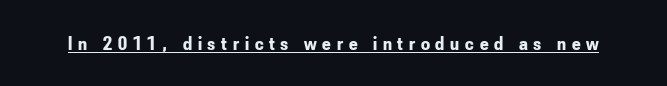
{"italic": "no", "bold": "yes", "underline": "yes", "letter_spacing": "wide", "letter_spacing_em": 0.29, "glyph_px": 20}
